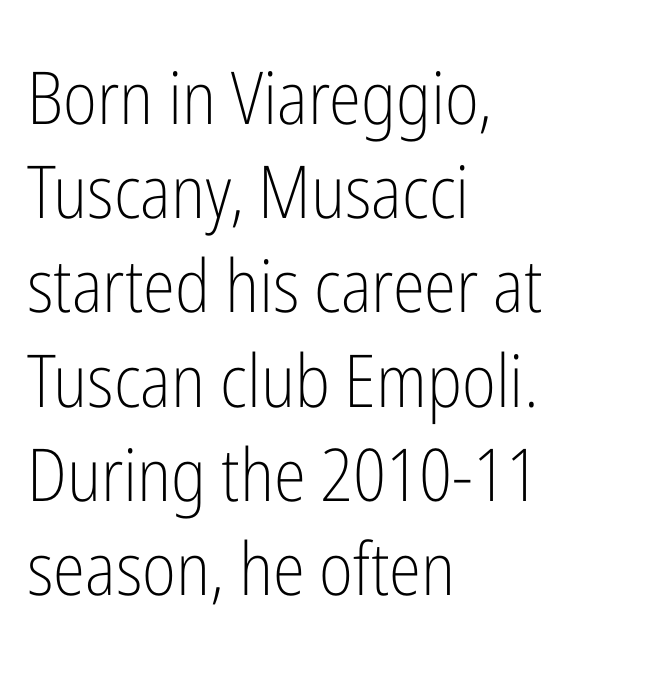
The rag falls on the right side of this text block. Do the letters lean? They stand straight. One glance says typical: line gaps are just what's usual. The specimen omits any rule beneath the text block's lines. Words appear dense and cohesive because spacing is normal.
